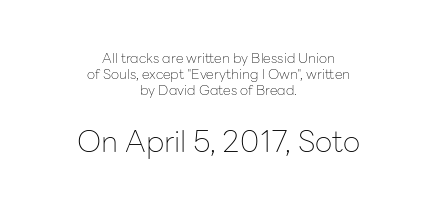
Q: Is the text bold? A: No.
Q: Is the text italic (slanted)? A: No, it is upright.
Q: Is the typeface a serif or a sans-serif typeface? A: Sans-serif.
Q: Is the text underlined? A: No.
Q: How is the paragraph aligned? A: Centered.
Q: Is the spacing between letters normal or unusually wide? A: Normal.
Q: Is the spacing between lines tight, normal or loose? A: Tight.
Q: Which block of text is set in a larger size, the first (top) or the second (bottom)? A: The second (bottom) one.
Q: Width (condensed, normal, or wide)? A: Normal.
Q: Stroke contrast? A: Low.
Q: x-height? A: Medium.
Q: Monospaced? A: No.
